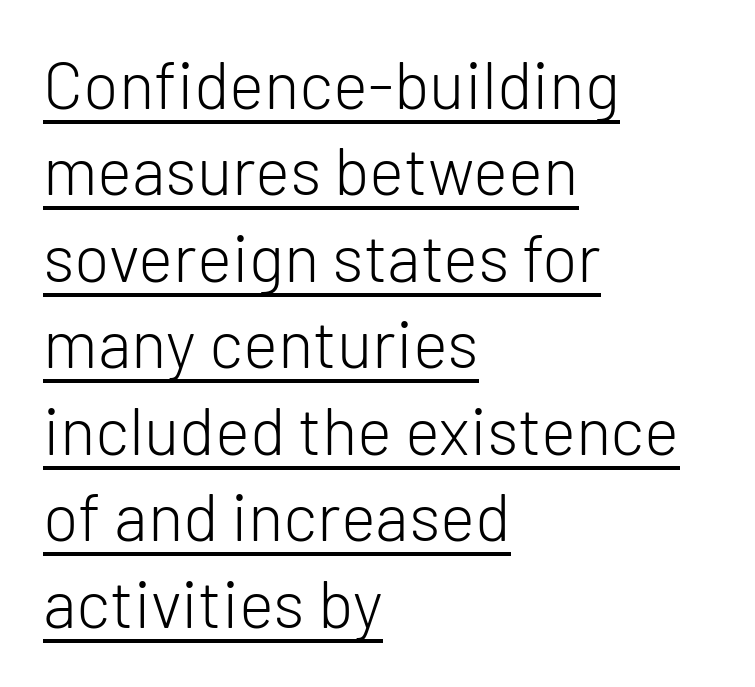
The image shows 66 px light sans-serif type, upright; set left-aligned, normal line spacing (1.31x), normal letter spacing, underlined; low stroke contrast and a medium x-height.
